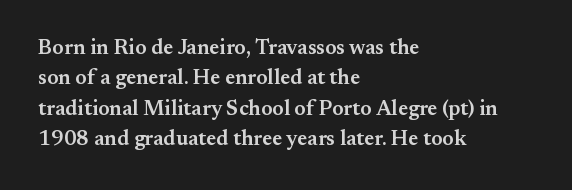
{"italic": "no", "bold": "semi", "underline": "no", "align": "left", "line_spacing": "normal", "line_spacing_ratio": 1.45, "letter_spacing": "normal", "letter_spacing_em": 0.0, "glyph_px": 21}
